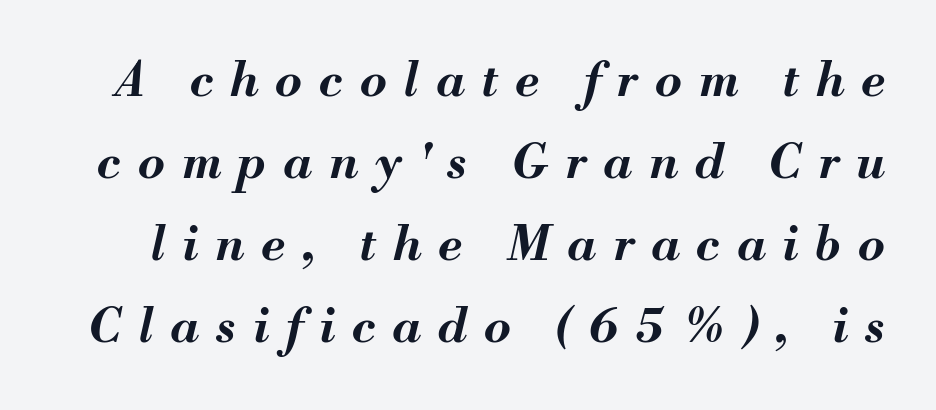
The image shows 48 px bold type, italic (leaning right); set line spacing 1.71x, unusually wide letter spacing (+0.36 em), not underlined; medium stroke contrast and a small x-height.
